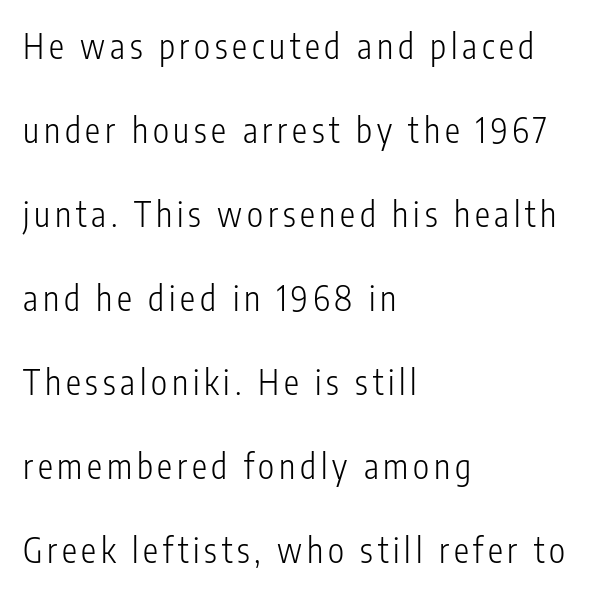
The image shows 34 px light, condensed sans-serif type, upright; set left-aligned, loose line spacing (2.47x), not underlined; low stroke contrast and a medium x-height.
